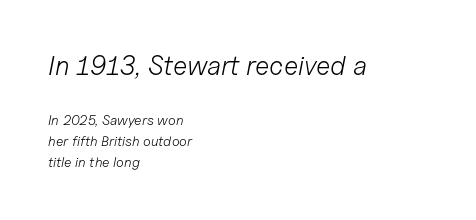
The image shows 27 px text type, italic (leaning right); set left-aligned, normal line spacing (1.52x), normal letter spacing, not underlined; the first (top) block is 1.93x larger.
